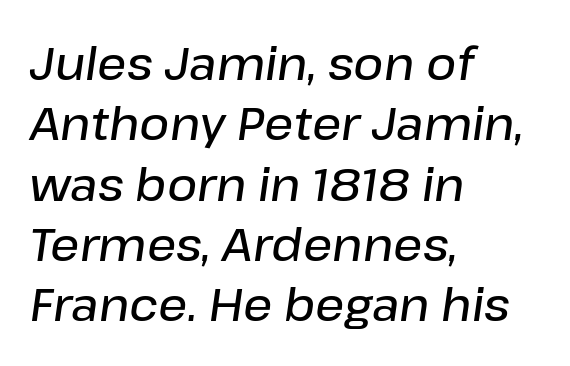
Posture: slanted. Type without underlining. Typeset ragged right — the left edge is the straight one. These lines keep a tight, regular rhythm from letter to letter. Its strokes are somewhat broadened, the hallmark of semibold type. Proportional: the letters do not fall into vertical columns.
